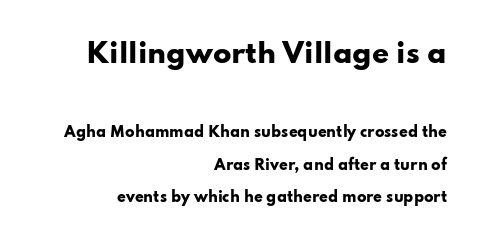
The image shows 27 px bold type, upright; set right-aligned, loose line spacing (2.34x), normal letter spacing, not underlined; the first (top) block is 1.93x larger.
